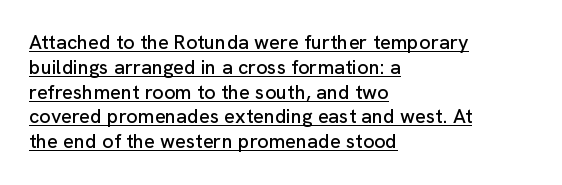
{"italic": "no", "underline": "yes", "align": "left", "line_spacing_ratio": 1.24, "letter_spacing": "normal", "letter_spacing_em": 0.0, "glyph_px": 20}
